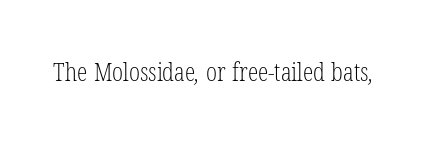
The image shows 26 px text type; set normal letter spacing, not underlined.
